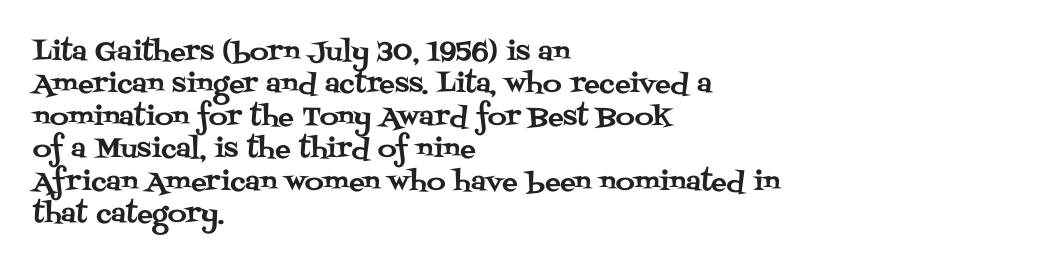
These lines sit exactly where default settings would place them. The letters stand upright; this is a roman face. Typeset ragged right — the left edge is the straight one. Just letters on the line, the space beneath them empty. Caption: standard tracking, unaltered.
